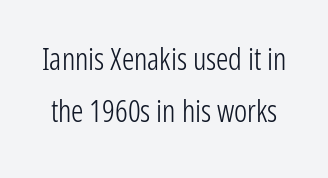
{"serif": "no", "italic": "no", "bold": "no", "weight": "light", "width": "condensed", "stroke_contrast": "low", "x_height": "medium", "monospaced": "no", "underline": "no", "line_spacing": "normal", "line_spacing_ratio": 1.68, "letter_spacing": "normal", "letter_spacing_em": 0.0, "glyph_px": 31}
